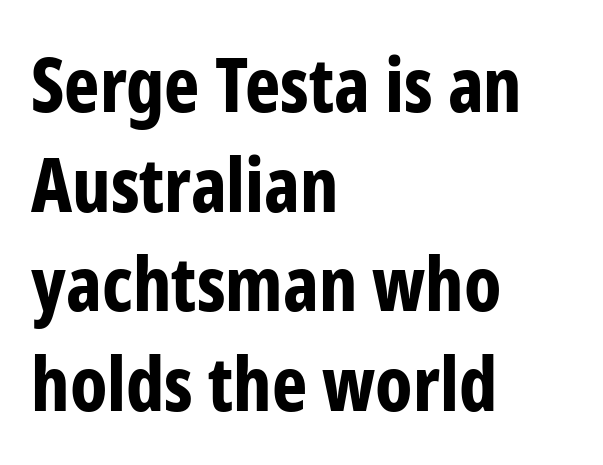
The image shows 75 px bold, condensed sans-serif type, upright; set left-aligned, normal line spacing (1.33x), normal letter spacing, not underlined; low stroke contrast and a medium x-height.
